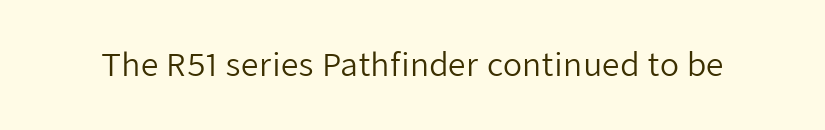
The image shows 31 px regular-weight sans-serif type, upright; set normal letter spacing, not underlined; low stroke contrast and a medium x-height.
